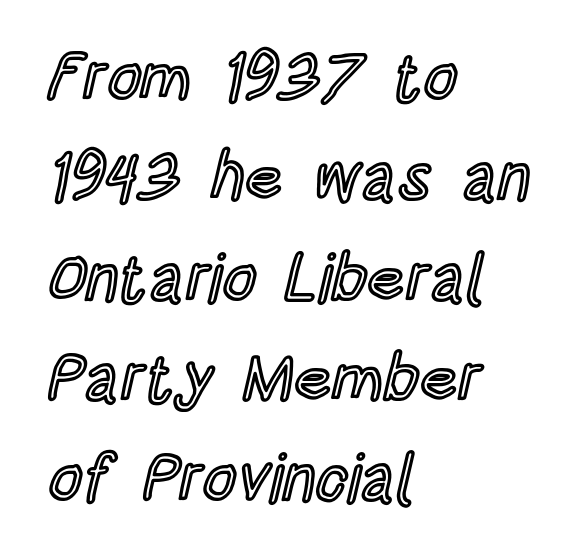
Line spacing here is normal. Type without underlining. Which margin do the lines hug? The left one — the right edge is uneven. Proportional: the letters do not fall into vertical columns.
